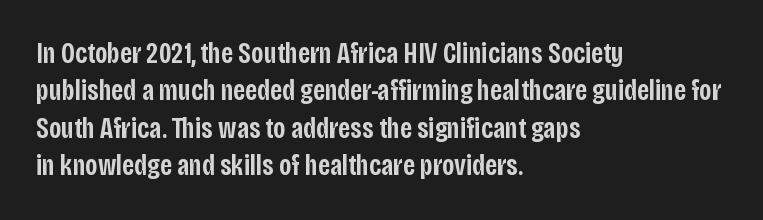
Q: Is the text bold? A: Semi-bold.
Q: Is the text italic (slanted)? A: No, it is upright.
Q: Is the typeface a serif or a sans-serif typeface? A: Sans-serif.
Q: Is the text underlined? A: No.
Q: How is the paragraph aligned? A: Left-aligned.
Q: Is the spacing between letters normal or unusually wide? A: Normal.
Q: Is the spacing between lines tight, normal or loose? A: Normal.
Q: Width (condensed, normal, or wide)? A: Condensed.
Q: Stroke contrast? A: Low.
Q: x-height? A: Large.
Q: Monospaced? A: No.
